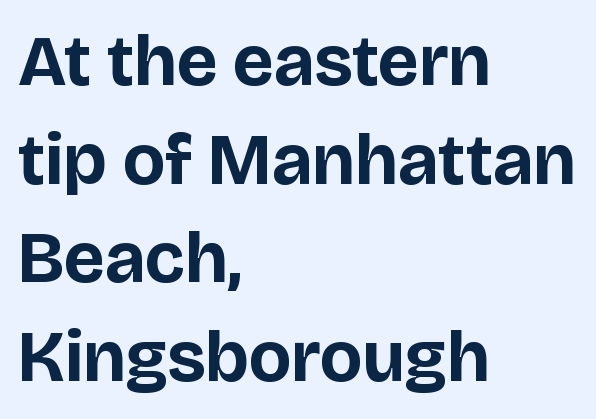
Q: Is the text bold? A: Yes.
Q: Is the text italic (slanted)? A: No, it is upright.
Q: Is the typeface a serif or a sans-serif typeface? A: Sans-serif.
Q: Is the text underlined? A: No.
Q: How is the paragraph aligned? A: Left-aligned.
Q: Is the spacing between letters normal or unusually wide? A: Normal.
Q: Is the spacing between lines tight, normal or loose? A: Normal.
Q: Width (condensed, normal, or wide)? A: Normal.
Q: Stroke contrast? A: Low.
Q: x-height? A: Large.
Q: Monospaced? A: No.
